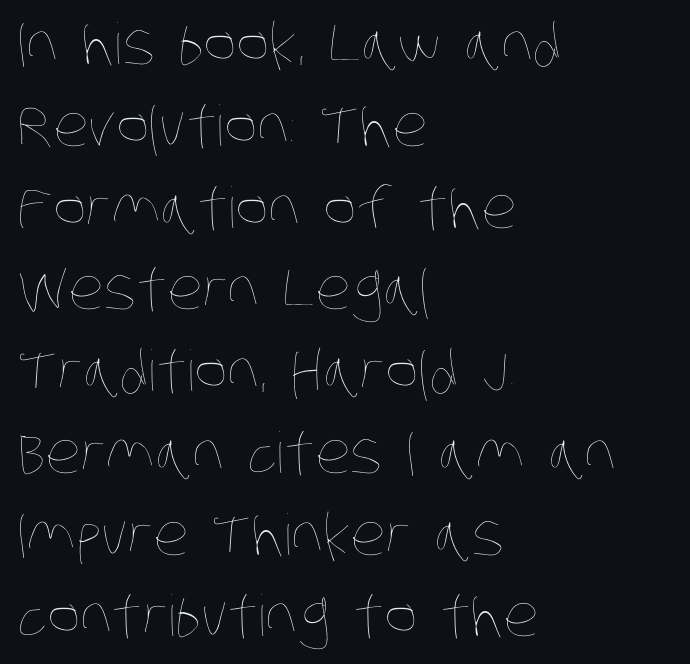
The image shows 56 px thin, condensed type; set left-aligned, normal line spacing (1.46x), normal letter spacing, not underlined; low stroke contrast and a large x-height.
